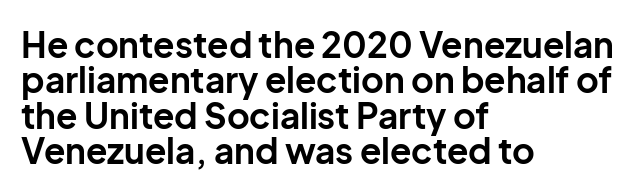
Q: Is the text bold? A: Yes.
Q: Is the text italic (slanted)? A: No, it is upright.
Q: Is the typeface a serif or a sans-serif typeface? A: Sans-serif.
Q: Is the text underlined? A: No.
Q: How is the paragraph aligned? A: Left-aligned.
Q: Is the spacing between letters normal or unusually wide? A: Normal.
Q: Is the spacing between lines tight, normal or loose? A: Tight.
Q: Width (condensed, normal, or wide)? A: Normal.
Q: Stroke contrast? A: Low.
Q: x-height? A: Medium.
Q: Monospaced? A: No.
